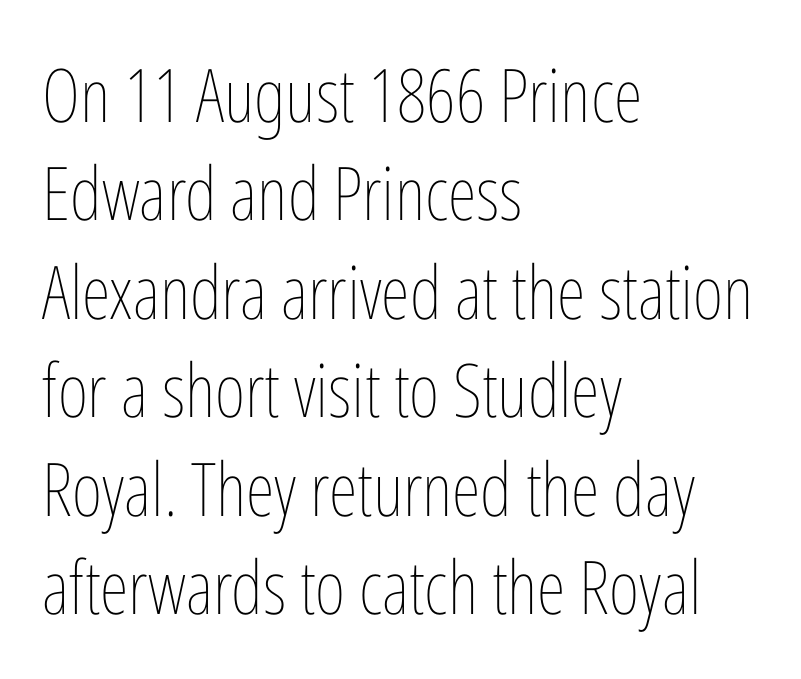
The image shows 74 px thin, condensed type, upright; set left-aligned, normal line spacing (1.33x), normal letter spacing, not underlined; low stroke contrast and a medium x-height.
